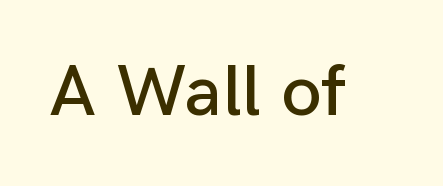
{"serif": "no", "italic": "no", "width": "normal", "stroke_contrast": "low", "x_height": "medium", "monospaced": "no", "underline": "no", "letter_spacing": "normal", "letter_spacing_em": 0.0, "glyph_px": 73}
